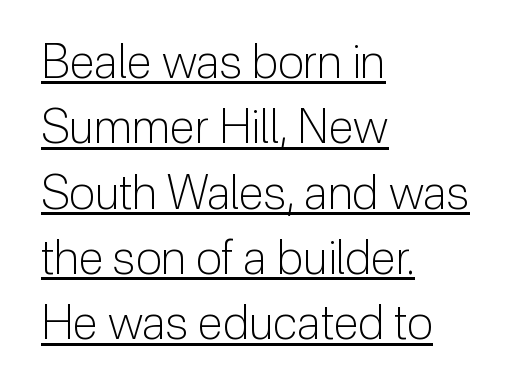
Q: Is the text bold? A: No.
Q: Is the text italic (slanted)? A: No, it is upright.
Q: Is the typeface a serif or a sans-serif typeface? A: Sans-serif.
Q: Is the text underlined? A: Yes.
Q: How is the paragraph aligned? A: Left-aligned.
Q: Is the spacing between letters normal or unusually wide? A: Normal.
Q: Is the spacing between lines tight, normal or loose? A: Normal.
Q: Width (condensed, normal, or wide)? A: Normal.
Q: Stroke contrast? A: Low.
Q: x-height? A: Medium.
Q: Monospaced? A: No.
